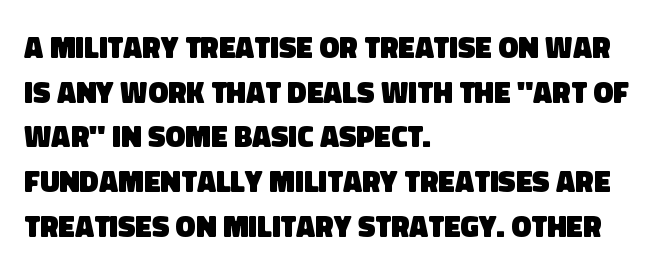
{"serif": "no", "bold": "yes", "weight": "heavy", "width": "normal", "stroke_contrast": "low", "x_height": "large", "monospaced": "no", "underline": "no", "align": "left", "line_spacing": "normal", "line_spacing_ratio": 1.49, "letter_spacing": "normal", "letter_spacing_em": 0.0, "glyph_px": 30}
